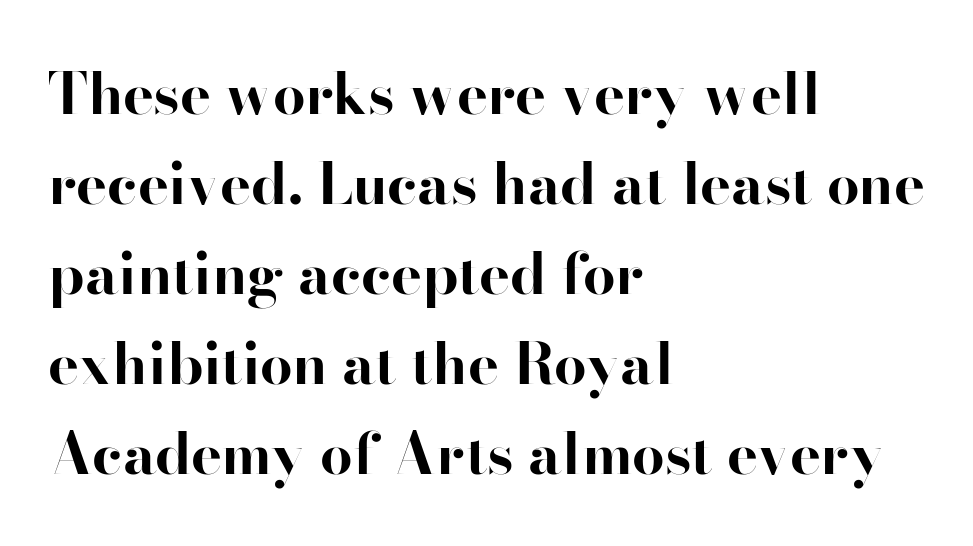
The image shows 58 px bold serif type, upright; set left-aligned, normal line spacing (1.55x), normal letter spacing, not underlined; high stroke contrast and a small x-height.
